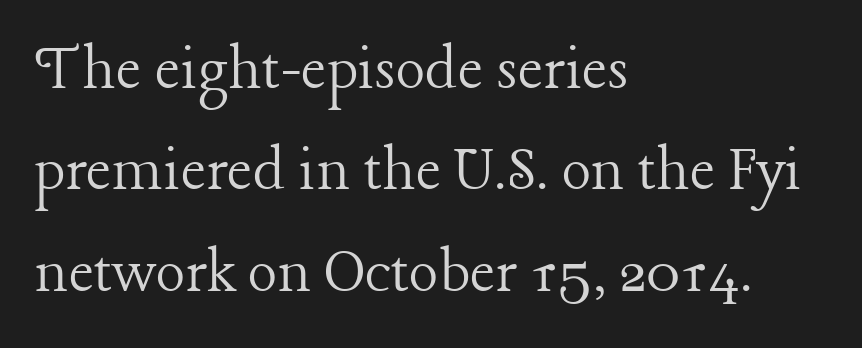
The image shows 69 px light serif type, upright; set left-aligned, normal line spacing (1.47x), normal letter spacing, not underlined; low stroke contrast and a medium x-height.
